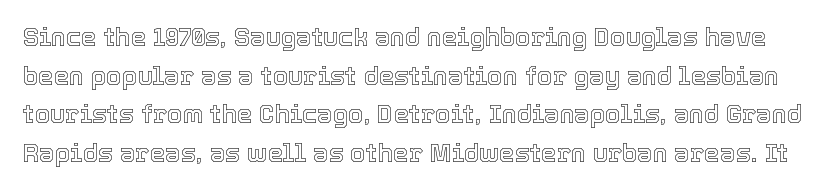
Q: Is the text italic (slanted)? A: No, it is upright.
Q: Is the text underlined? A: No.
Q: Is the spacing between letters normal or unusually wide? A: Normal.
Q: Is the spacing between lines tight, normal or loose? A: Normal.
